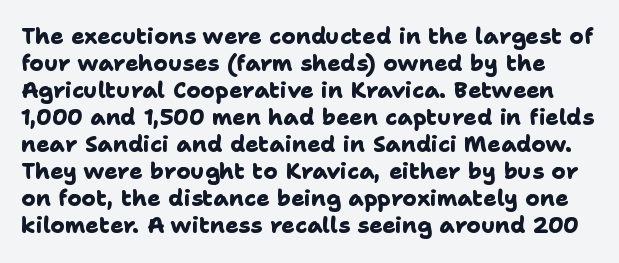
The image shows 22 px bold type; set line spacing 1.23x, normal letter spacing, not underlined.
